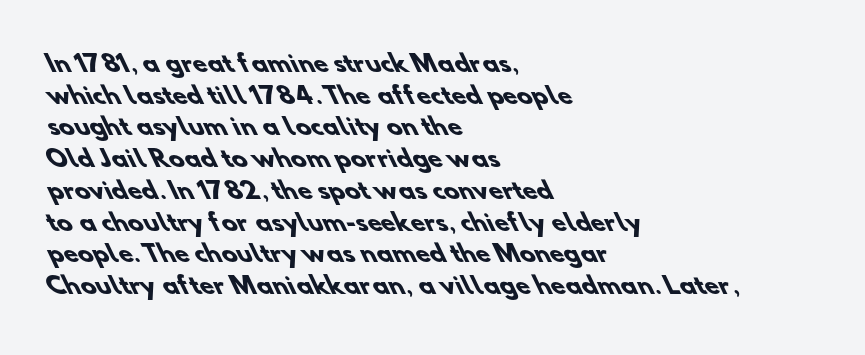
The image shows 23 px bold type; set left-aligned, normal line spacing (1.38x), normal letter spacing, not underlined.
